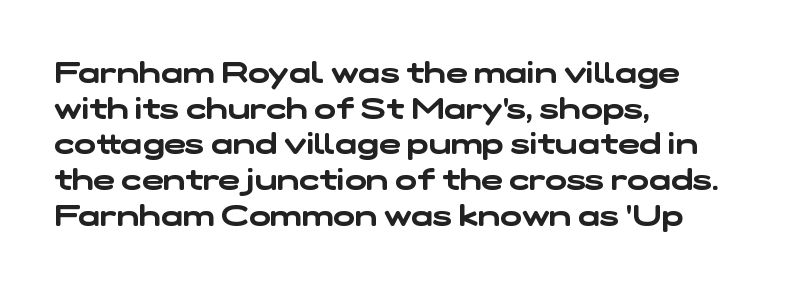
Honestly, there is no underline to notice here at all. Horizontally, the lines are justified to the leading edge only. Each letter keeps its own natural width here, so spacing adapts to shape. Tracking value appears to be zero — textbook default spacing. A sans-serif font was chosen for this passage.
